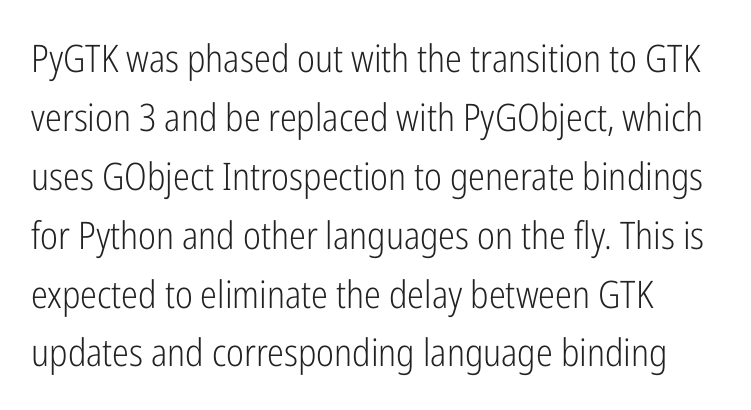
Q: Is the text bold? A: No.
Q: Is the text italic (slanted)? A: No, it is upright.
Q: Is the typeface a serif or a sans-serif typeface? A: Sans-serif.
Q: Is the text underlined? A: No.
Q: Is the spacing between letters normal or unusually wide? A: Normal.
Q: Is the spacing between lines tight, normal or loose? A: Normal.
Q: Width (condensed, normal, or wide)? A: Condensed.
Q: Stroke contrast? A: Low.
Q: x-height? A: Medium.
Q: Monospaced? A: No.
